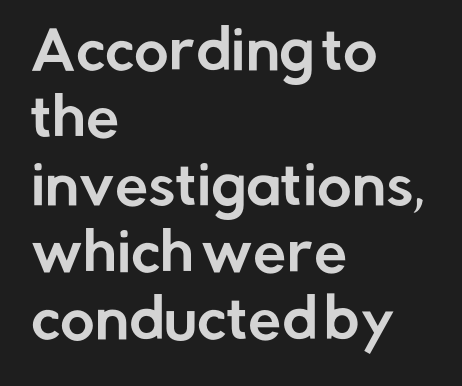
The image shows 53 px sans-serif type, upright; set left-aligned, normal line spacing (1.27x), normal letter spacing, not underlined; low stroke contrast and a medium x-height.
